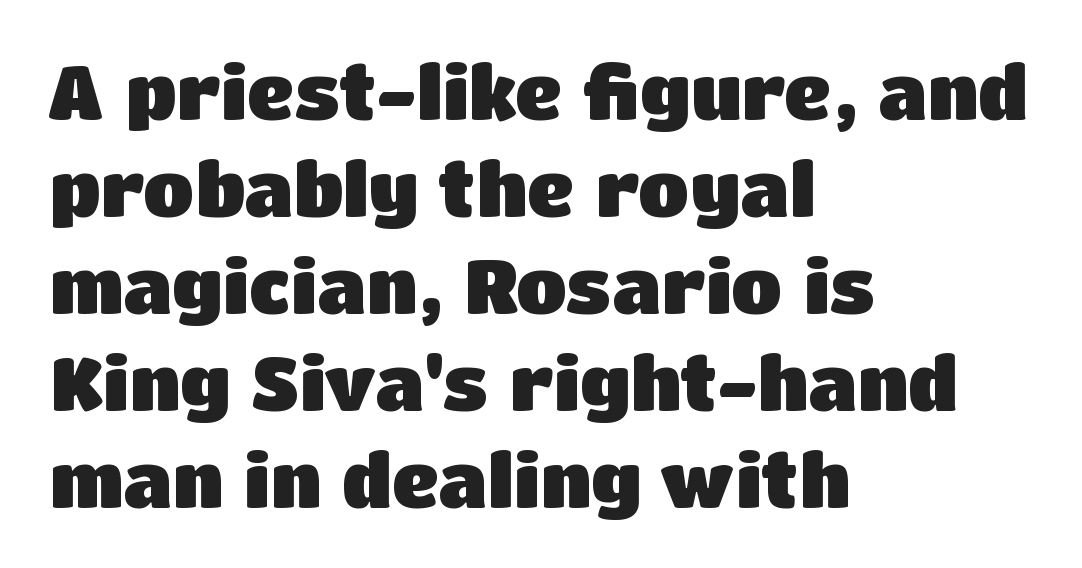
The image shows 74 px heavy sans-serif type, upright; set left-aligned, normal line spacing (1.31x), normal letter spacing, not underlined; low stroke contrast and a large x-height.
